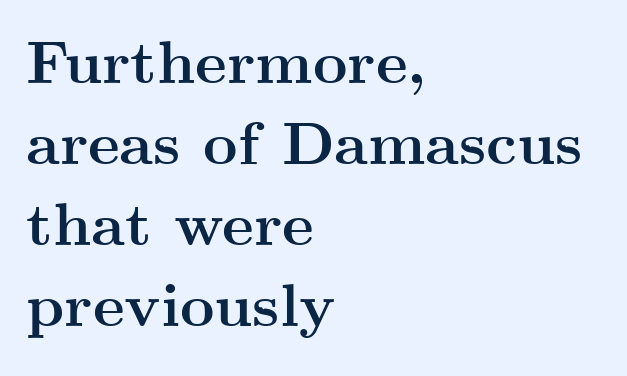
Q: Is the text bold? A: Yes.
Q: Is the text italic (slanted)? A: No, it is upright.
Q: Is the typeface a serif or a sans-serif typeface? A: Serif.
Q: Is the text underlined? A: No.
Q: How is the paragraph aligned? A: Left-aligned.
Q: Is the spacing between letters normal or unusually wide? A: Normal.
Q: Is the spacing between lines tight, normal or loose? A: Normal.
Q: Width (condensed, normal, or wide)? A: Wide.
Q: Stroke contrast? A: Medium.
Q: x-height? A: Small.
Q: Monospaced? A: No.
